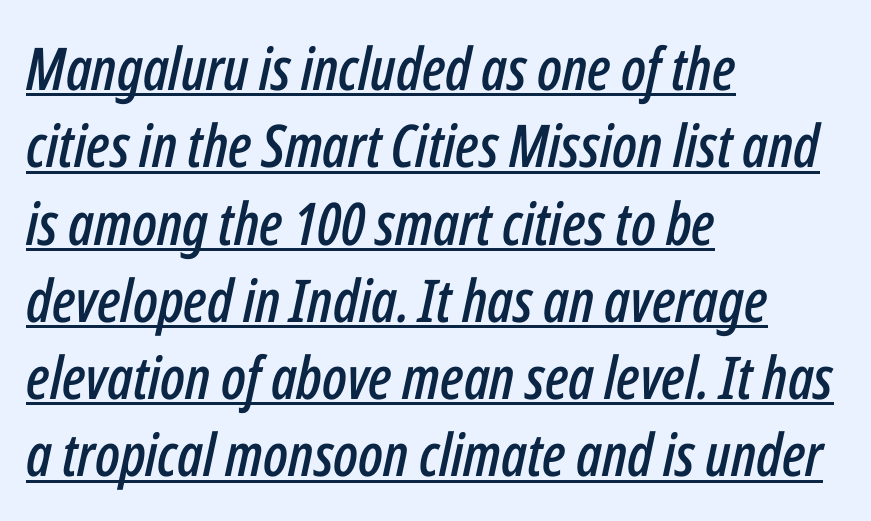
Has an underline been added? It has. Nobody touched the tracking dial on this one. The designer left line spacing at the default. Would a proofreader flag this as italicized? Yes.
